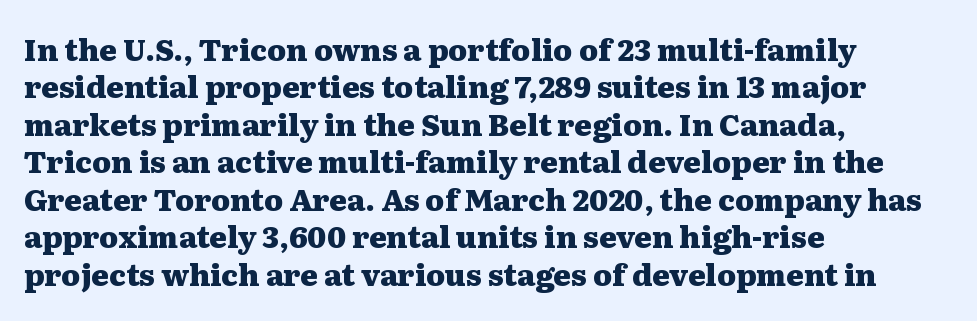
{"serif": "yes", "italic": "no", "bold": "yes", "weight": "heavy", "width": "wide", "stroke_contrast": "medium", "x_height": "medium", "monospaced": "no", "underline": "no", "align": "left", "line_spacing": "normal", "line_spacing_ratio": 1.25, "letter_spacing": "normal", "letter_spacing_em": 0.0, "glyph_px": 30}
